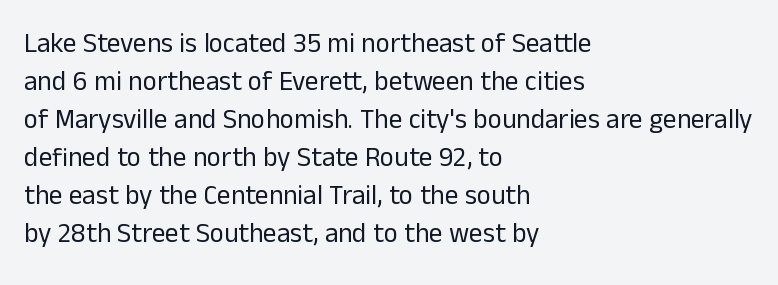
{"italic": "no", "bold": "no", "underline": "no", "align": "left", "line_spacing": "normal", "line_spacing_ratio": 1.41, "letter_spacing": "normal", "letter_spacing_em": 0.0, "glyph_px": 27}
